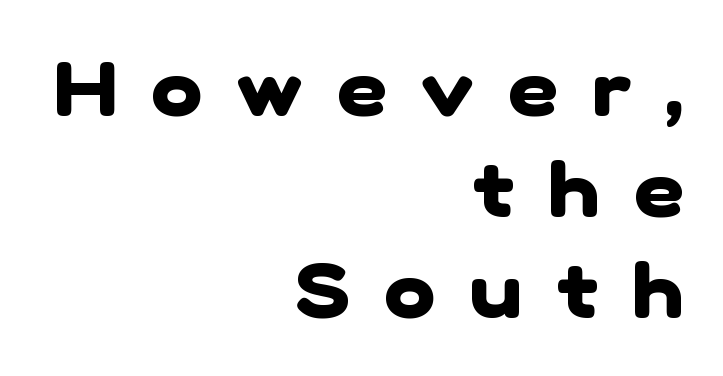
Q: Is the text bold? A: Yes.
Q: Is the typeface a serif or a sans-serif typeface? A: Sans-serif.
Q: Is the text underlined? A: No.
Q: How is the paragraph aligned? A: Right-aligned.
Q: Is the spacing between letters normal or unusually wide? A: Unusually wide.
Q: Is the spacing between lines tight, normal or loose? A: Normal.
Q: Width (condensed, normal, or wide)? A: Normal.
Q: Stroke contrast? A: Low.
Q: x-height? A: Medium.
Q: Monospaced? A: No.
